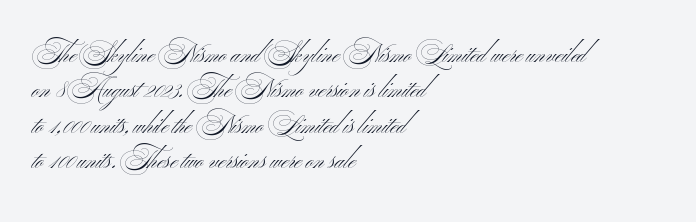
{"bold": "no", "underline": "no", "align": "left", "line_spacing": "normal", "line_spacing_ratio": 1.42, "letter_spacing": "normal", "letter_spacing_em": 0.0, "glyph_px": 25}
